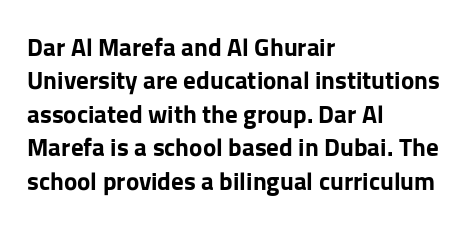
{"italic": "no", "bold": "yes", "underline": "no", "align": "left", "line_spacing": "normal", "line_spacing_ratio": 1.34, "letter_spacing": "normal", "letter_spacing_em": 0.0, "glyph_px": 25}
